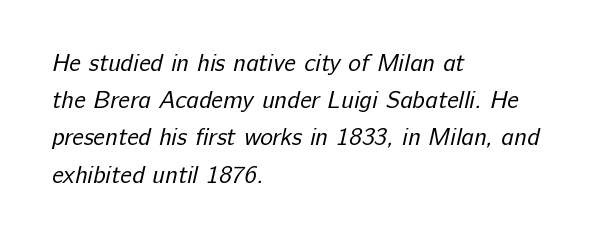
The image shows 24 px text type; set left-aligned, normal line spacing (1.55x), normal letter spacing, not underlined.
